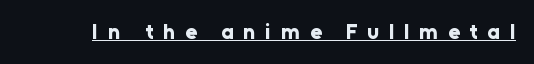
{"italic": "no", "bold": "yes", "underline": "yes", "letter_spacing": "wide", "letter_spacing_em": 0.47, "glyph_px": 21}
